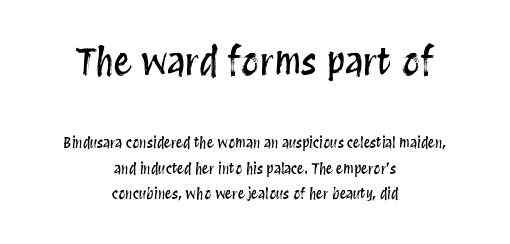
Q: Is the text italic (slanted)? A: No, it is upright.
Q: Is the text underlined? A: No.
Q: How is the paragraph aligned? A: Centered.
Q: Is the spacing between letters normal or unusually wide? A: Normal.
Q: Which block of text is set in a larger size, the first (top) or the second (bottom)? A: The first (top) one.
Q: Width (condensed, normal, or wide)? A: Condensed.
Q: Stroke contrast? A: Medium.
Q: x-height? A: Large.
Q: Monospaced? A: No.
